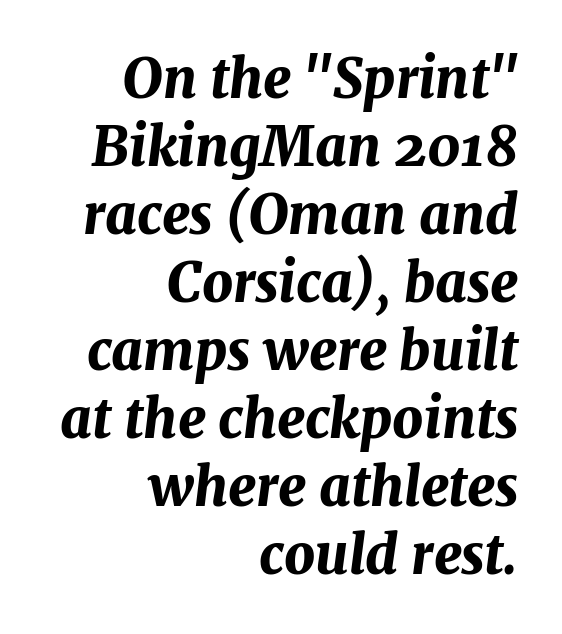
The image shows 54 px bold type, italic (leaning right); set right-aligned, normal line spacing (1.26x), normal letter spacing, not underlined; medium stroke contrast and a medium x-height.
